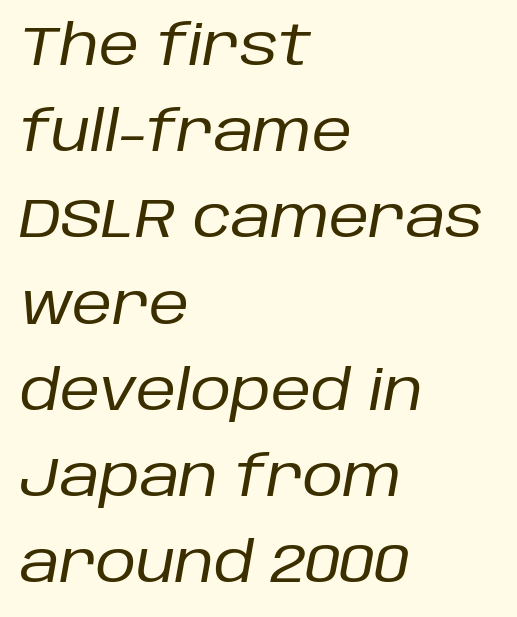
The image shows 56 px regular-weight type, italic (leaning right); set left-aligned, normal line spacing (1.54x), normal letter spacing, not underlined; low stroke contrast and a large x-height.
